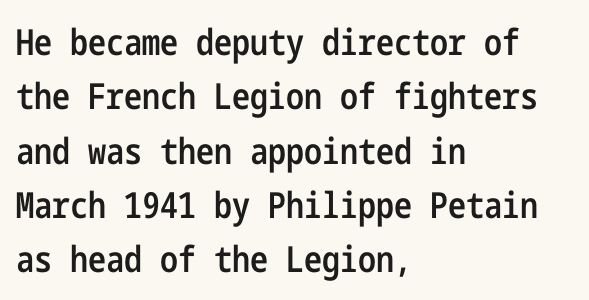
The image shows 36 px semibold, condensed sans-serif type, upright; set left-aligned, normal line spacing (1.51x), normal letter spacing, not underlined; low stroke contrast and a medium x-height.
